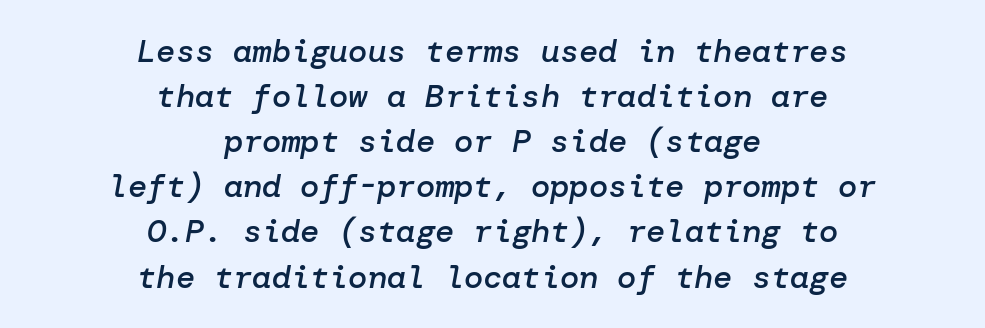
The image shows 32 px semibold type, italic (leaning right); set centered, normal line spacing (1.41x), normal letter spacing, not underlined; low stroke contrast and a medium x-height.
